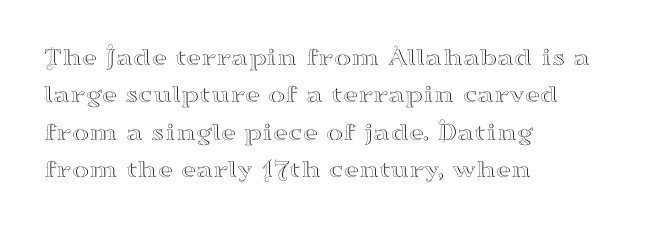
A typesetter would call this zero additional tracking. The string is rendered with underlining switched off. Reading down the block, your eye returns to a fixed left position each line. The lines sit at an ordinary, default distance from one another.
